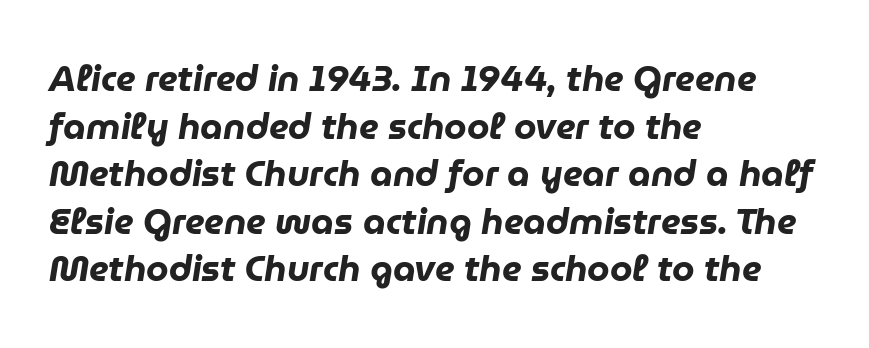
{"italic": "yes", "lean": "right", "slant_degrees": 9, "bold": "yes", "weight": "heavy", "width": "normal", "stroke_contrast": "low", "x_height": "medium", "monospaced": "no", "underline": "no", "align": "left", "line_spacing": "normal", "line_spacing_ratio": 1.32, "letter_spacing": "normal", "letter_spacing_em": 0.0, "glyph_px": 36}
